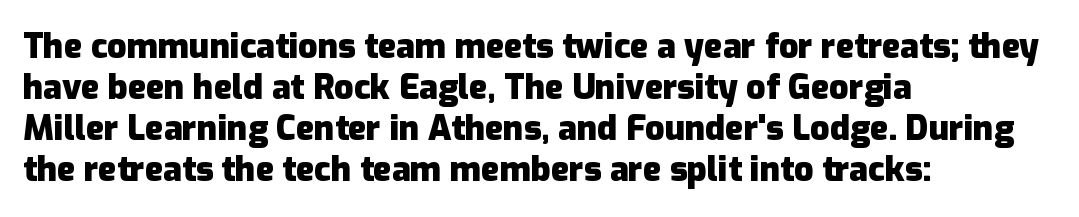
Q: Is the text bold? A: Yes.
Q: Is the text italic (slanted)? A: No, it is upright.
Q: Is the typeface a serif or a sans-serif typeface? A: Sans-serif.
Q: Is the text underlined? A: No.
Q: How is the paragraph aligned? A: Left-aligned.
Q: Is the spacing between letters normal or unusually wide? A: Normal.
Q: Width (condensed, normal, or wide)? A: Normal.
Q: Stroke contrast? A: Low.
Q: x-height? A: Medium.
Q: Monospaced? A: No.
